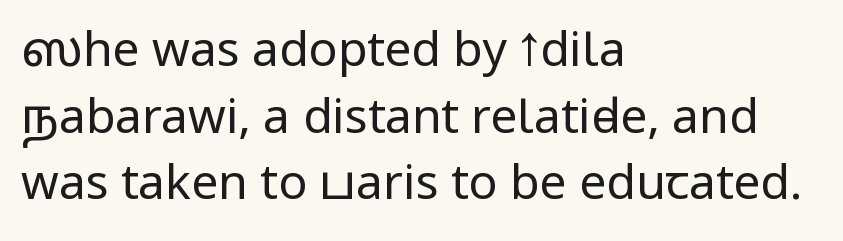
The image shows 48 px regular-weight, condensed sans-serif type, upright; set left-aligned, normal line spacing (1.39x), normal letter spacing, not underlined; low stroke contrast and a large x-height.
